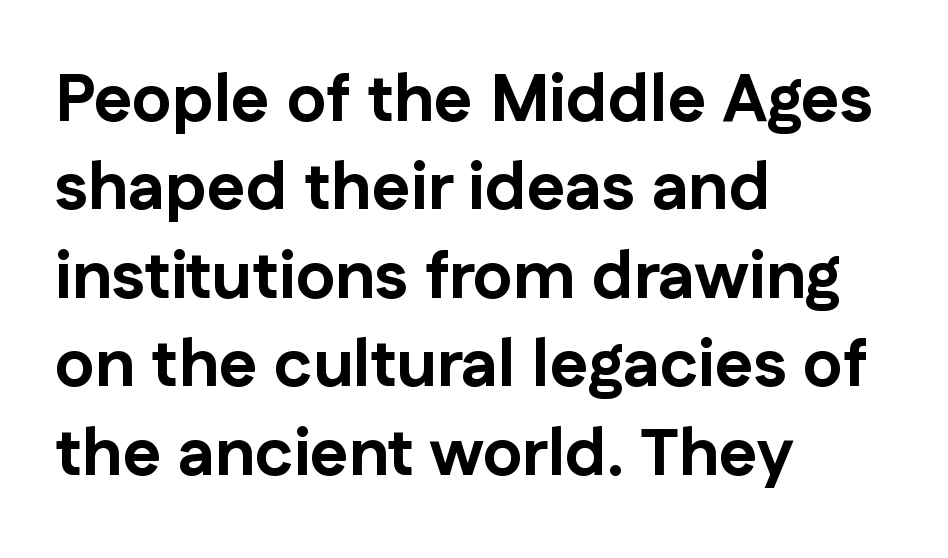
Varying glyph widths throughout — classic text-font behaviour. Notice how the stems are strictly vertical — no italics here. Line spacing here is normal. Set as a true bold cut, around the 700 mark. These lines are set flush left with a ragged right edge. Descender tails drop into unmarked territory.
